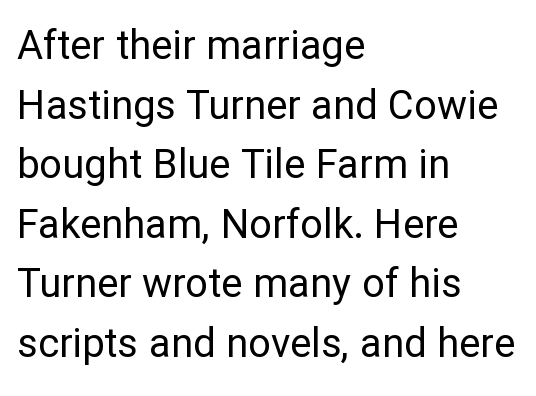
The image shows 40 px regular-weight sans-serif type, upright; set left-aligned, normal line spacing (1.49x), normal letter spacing, not underlined; low stroke contrast and a medium x-height.
